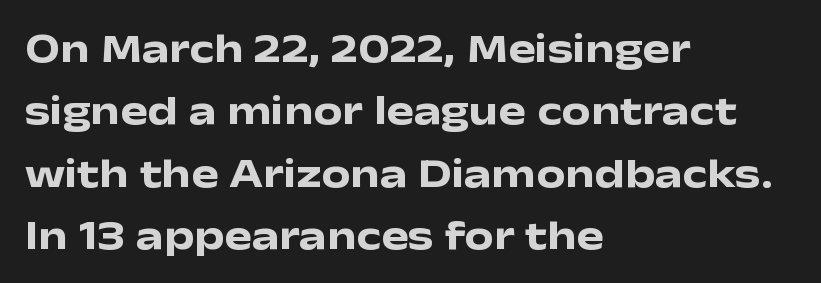
The lines in this sample share a left origin and differ only in where they stop. Unmarked baselines from the first word to the last. Stroke terminals: plain, sans-serif. Posture: vertical.
